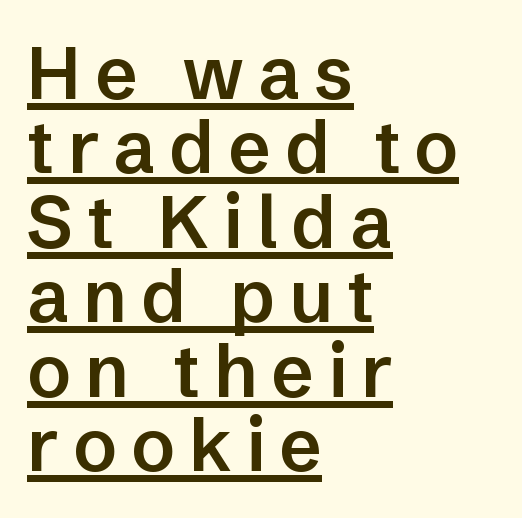
The image shows 73 px semibold sans-serif type, upright; set left-aligned, tight line spacing (1.02x), underlined; low stroke contrast and a medium x-height.
